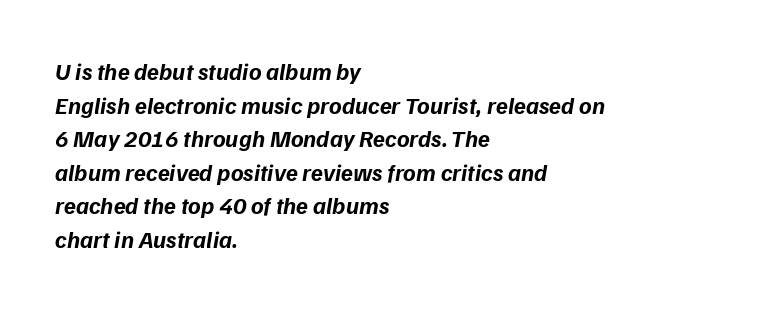
The image shows 24 px bold type; set left-aligned, normal line spacing (1.4x), normal letter spacing, not underlined.
